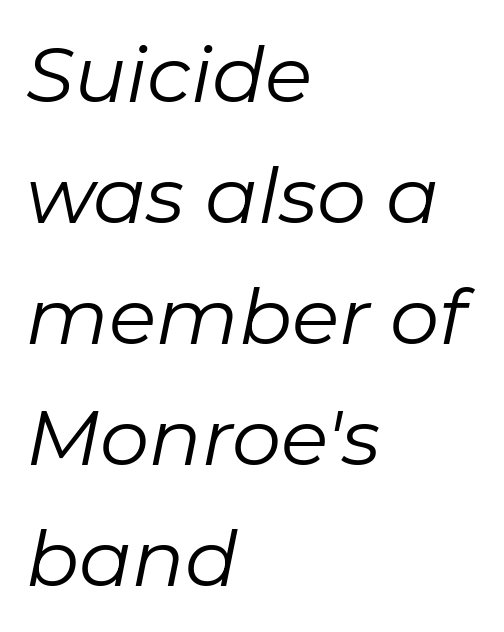
{"italic": "yes", "lean": "right", "slant_degrees": 11, "bold": "no", "weight": "regular", "width": "normal", "stroke_contrast": "low", "x_height": "medium", "monospaced": "no", "underline": "no", "align": "left", "line_spacing": "normal", "line_spacing_ratio": 1.55, "letter_spacing": "normal", "letter_spacing_em": 0.0, "glyph_px": 78}
